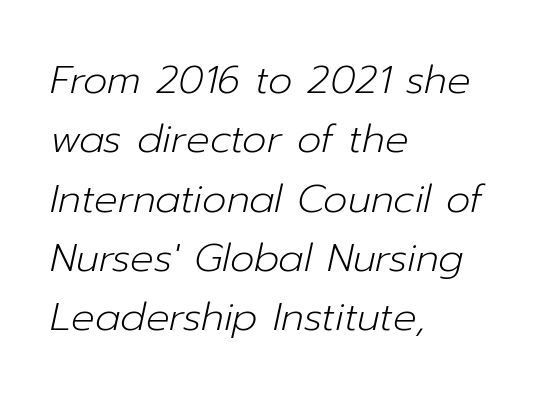
Just letters on the line, the space beneath them empty. Is the stroke heavy? The answer is a plain regular-or-lighter. The face used here has a pronounced slope to its letters. Students, observe: this is what conventionally led text looks like. Think of a printed novel: that variable character pitch is what you see here.
